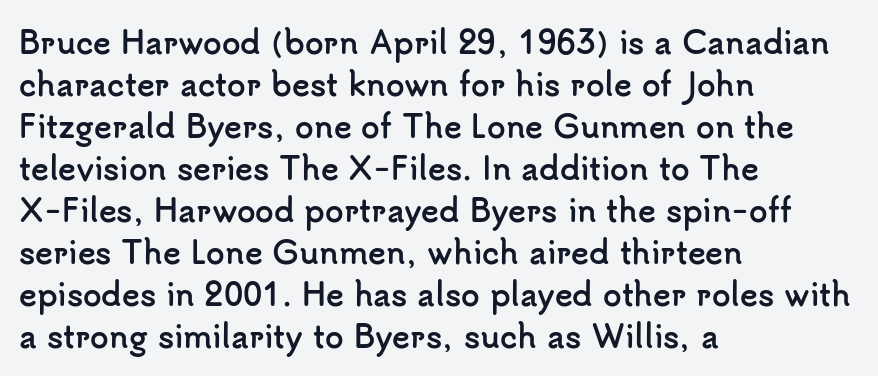
The image shows 30 px semibold sans-serif type, upright; set left-aligned, normal line spacing (1.4x), normal letter spacing, not underlined; low stroke contrast and a small x-height.
